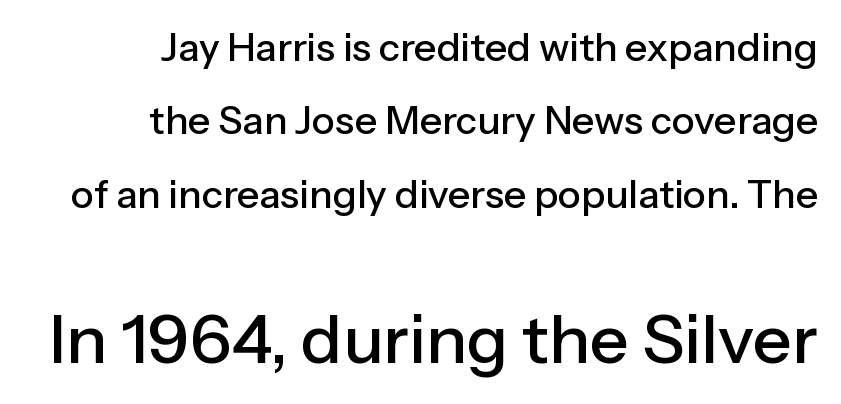
The type is set solid horizontally, with unmodified tracking. Quick note: underline off. Look at the bottom of the vertical strokes: they stop flat, with no serifs. Two sizes are in play, and the larger belongs to the second block. Tall strokes in this sample are plumb rather than angled.
